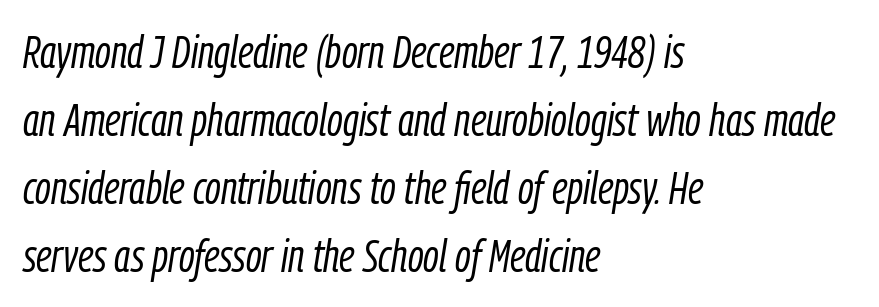
{"italic": "yes", "lean": "right", "slant_degrees": 9, "bold": "no", "weight": "light", "width": "condensed", "stroke_contrast": "low", "x_height": "medium", "monospaced": "no", "underline": "no", "align": "left", "line_spacing": "normal", "line_spacing_ratio": 1.48, "letter_spacing": "normal", "letter_spacing_em": 0.0, "glyph_px": 46}
